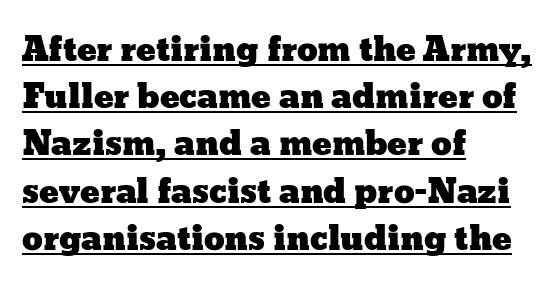
The image shows 33 px wide type, upright; set left-aligned, normal line spacing (1.43x), normal letter spacing, underlined; low stroke contrast and a medium x-height.
